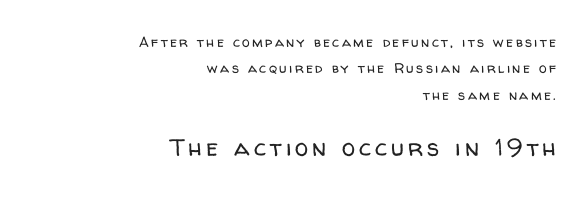
The image shows 24 px text type, upright; set right-aligned, line spacing 1.88x, not underlined; the second (bottom) block is 1.71x larger.
